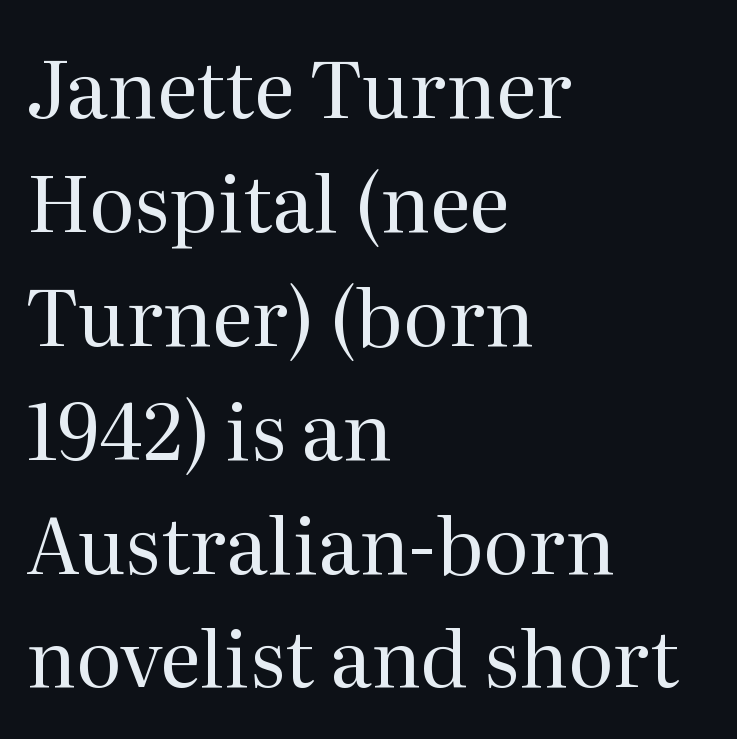
The image shows 78 px regular-weight serif type, upright; set left-aligned, normal line spacing (1.46x), normal letter spacing, not underlined; medium stroke contrast and a medium x-height.
